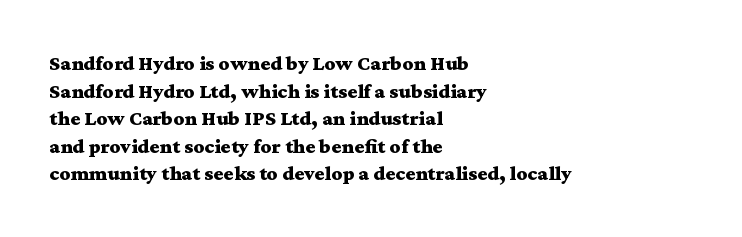
The image shows 21 px bold type, upright; set left-aligned, normal line spacing (1.31x), normal letter spacing, not underlined.
